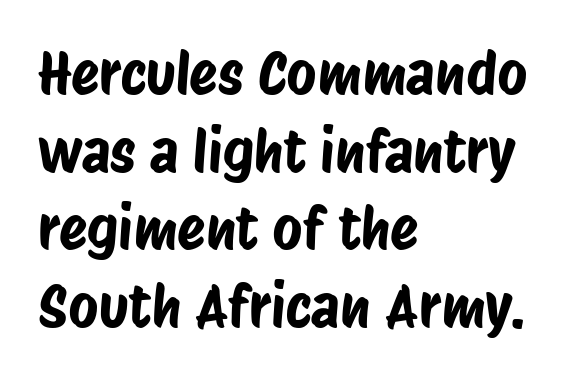
{"serif": "no", "width": "condensed", "stroke_contrast": "low", "x_height": "large", "monospaced": "no", "underline": "no", "align": "left", "line_spacing": "normal", "line_spacing_ratio": 1.34, "letter_spacing": "normal", "letter_spacing_em": 0.0, "glyph_px": 58}
